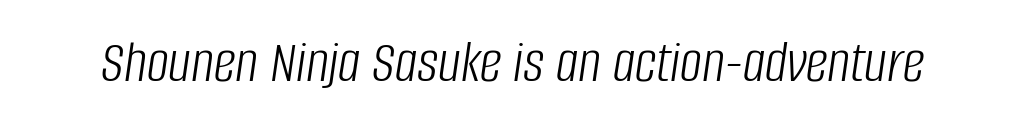
You could call the tracking neutral — neither tight nor loose. Quick note: italic. Check under the words: just untouched page. The face used here is proportionally spaced, like ordinary book or web type.
